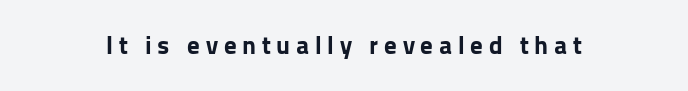
{"italic": "no", "bold": "yes", "underline": "no", "letter_spacing": "wide", "letter_spacing_em": 0.23, "glyph_px": 25}
